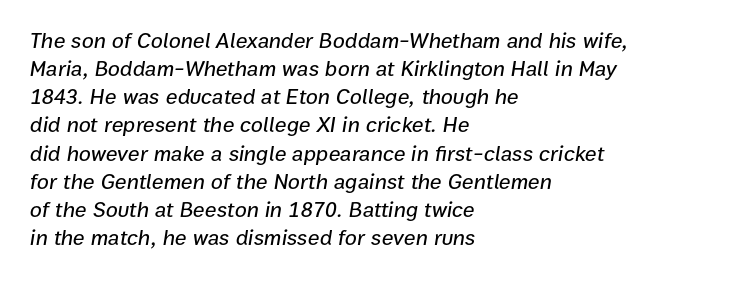
The gap between lines stays unmarked. These lines sit exactly where default settings would place them. The compositor pushed each line to the left boundary. The rendering keeps characters at their native spacing.
